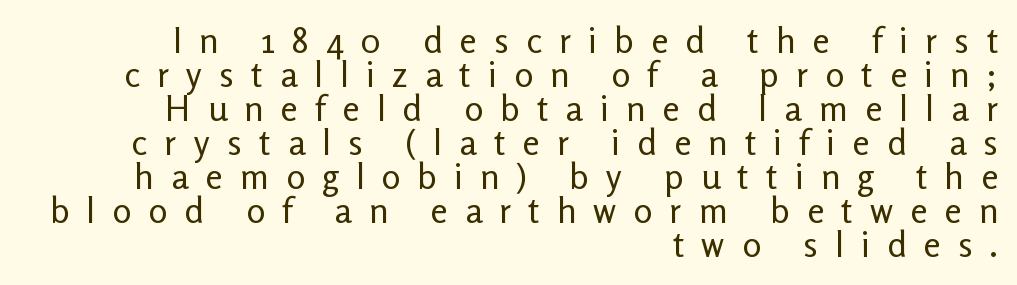
The image shows 35 px regular-weight sans-serif type, upright; set right-aligned, tight line spacing (0.97x), unusually wide letter spacing (+0.49 em), not underlined; low stroke contrast and a medium x-height.
